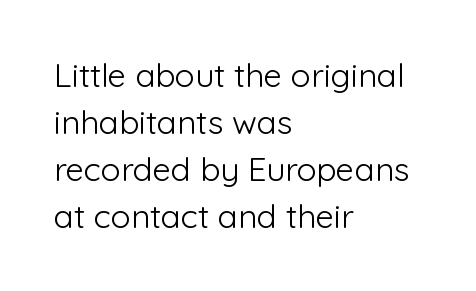
No extra ink here — the face is not bold. Font category for this specimen: sans-serif. Varying glyph widths throughout — classic text-font behaviour. The leading is moderate, giving the passage an even texture. Is the letter spacing exaggerated? No — it looks like the ordinary default.
